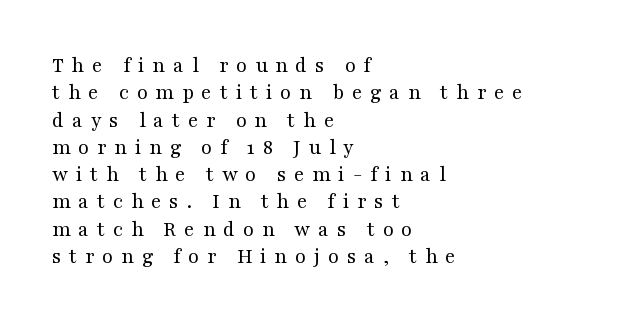
Q: Is the text bold? A: No.
Q: Is the text italic (slanted)? A: No, it is upright.
Q: Is the text underlined? A: No.
Q: How is the paragraph aligned? A: Left-aligned.
Q: Is the spacing between letters normal or unusually wide? A: Unusually wide.
